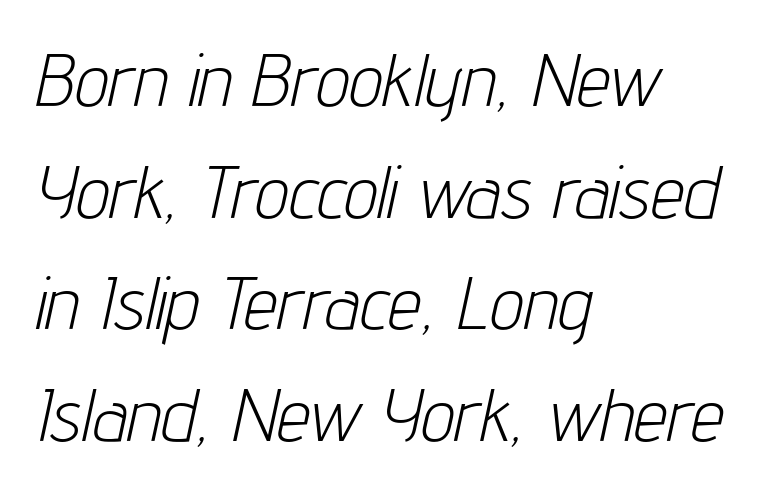
{"italic": "yes", "lean": "right", "slant_degrees": 12, "bold": "no", "weight": "light", "width": "condensed", "stroke_contrast": "low", "x_height": "medium", "monospaced": "no", "underline": "no", "align": "left", "line_spacing": "normal", "line_spacing_ratio": 1.49, "letter_spacing": "normal", "letter_spacing_em": 0.0, "glyph_px": 75}
